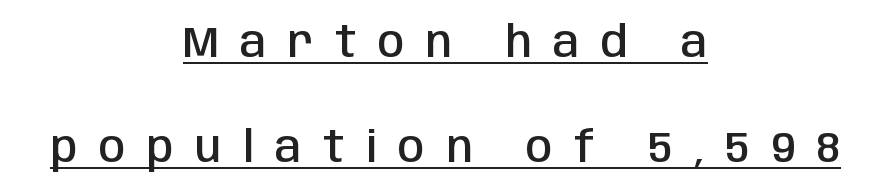
Q: Is the text bold? A: Semi-bold.
Q: Is the text italic (slanted)? A: No, it is upright.
Q: Is the typeface a serif or a sans-serif typeface? A: Sans-serif.
Q: Is the text underlined? A: Yes.
Q: How is the paragraph aligned? A: Centered.
Q: Is the spacing between letters normal or unusually wide? A: Unusually wide.
Q: Is the spacing between lines tight, normal or loose? A: Loose.
Q: Width (condensed, normal, or wide)? A: Condensed.
Q: Stroke contrast? A: Low.
Q: x-height? A: Large.
Q: Monospaced? A: No.
